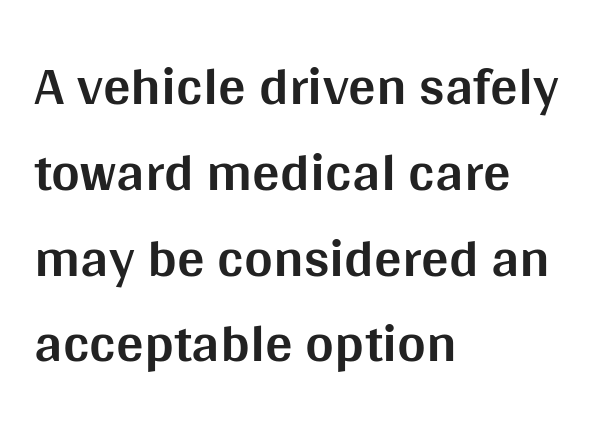
{"serif": "no", "italic": "no", "bold": "yes", "weight": "bold", "width": "normal", "stroke_contrast": "medium", "x_height": "large", "monospaced": "no", "underline": "no", "align": "left", "line_spacing": "normal", "line_spacing_ratio": 1.56, "letter_spacing": "normal", "letter_spacing_em": 0.0, "glyph_px": 55}
